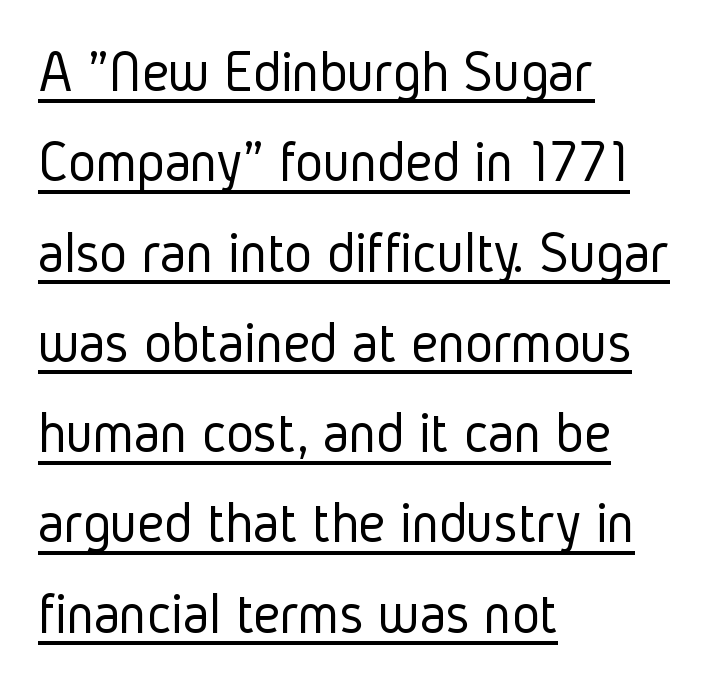
Are there feet on the stems? There aren't — it's a sans. The lines in this sample share a left origin and differ only in where they stop. The face used here is proportionally spaced, like ordinary book or web type. The specimen reads as upright at a glance. These lines keep a tight, regular rhythm from letter to letter.
